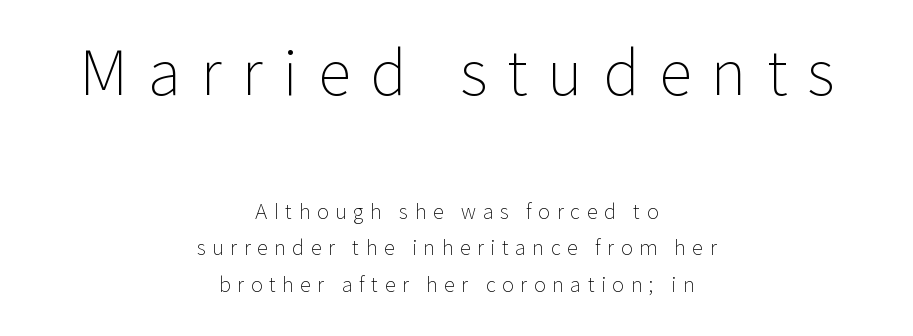
Q: Is the text bold? A: No.
Q: Is the text italic (slanted)? A: No, it is upright.
Q: Is the typeface a serif or a sans-serif typeface? A: Sans-serif.
Q: Is the text underlined? A: No.
Q: How is the paragraph aligned? A: Centered.
Q: Is the spacing between letters normal or unusually wide? A: Unusually wide.
Q: Which block of text is set in a larger size, the first (top) or the second (bottom)? A: The first (top) one.
Q: Width (condensed, normal, or wide)? A: Normal.
Q: Stroke contrast? A: Low.
Q: x-height? A: Medium.
Q: Monospaced? A: No.
